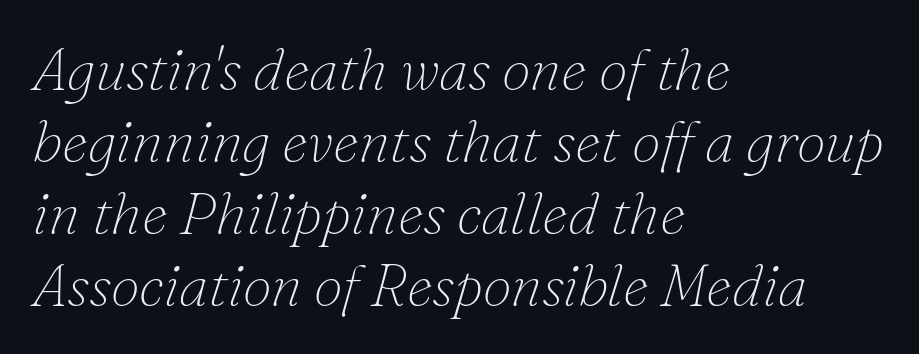
Character widths vary here, with narrow letters taking less room than wide ones. Leftover space on each line is placed entirely after the last word. Stem width sits at or under what a default text font uses. Letter spacing: default.
